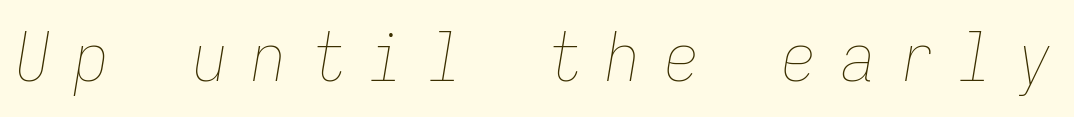
{"italic": "yes", "lean": "right", "slant_degrees": 9, "bold": "no", "weight": "thin", "width": "condensed", "stroke_contrast": "low", "x_height": "medium", "monospaced": "yes", "underline": "no", "letter_spacing": "wide", "letter_spacing_em": 0.38, "glyph_px": 67}
